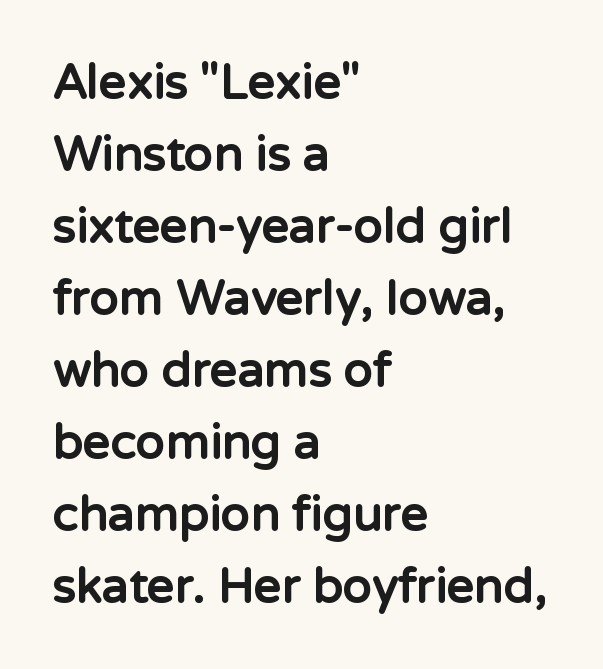
The image shows 48 px bold sans-serif type, upright; set left-aligned, normal line spacing (1.5x), normal letter spacing, not underlined; low stroke contrast and a medium x-height.
